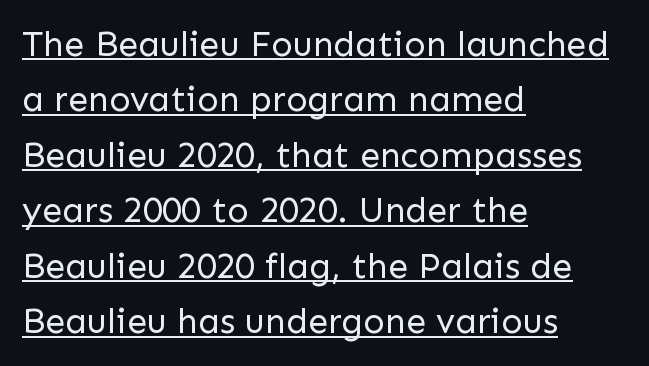
The image shows 36 px regular-weight sans-serif type, upright; set left-aligned, normal line spacing (1.54x), normal letter spacing, underlined; low stroke contrast and a medium x-height.
